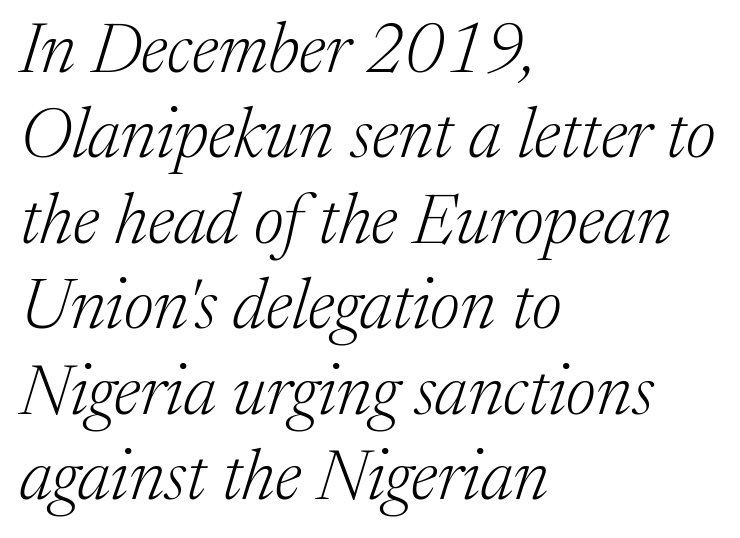
{"serif": "yes", "italic": "yes", "lean": "right", "slant_degrees": 17, "bold": "no", "weight": "light", "width": "normal", "stroke_contrast": "medium", "x_height": "medium", "monospaced": "no", "underline": "no", "align": "left", "line_spacing_ratio": 1.22, "letter_spacing": "normal", "letter_spacing_em": 0.0, "glyph_px": 70}
